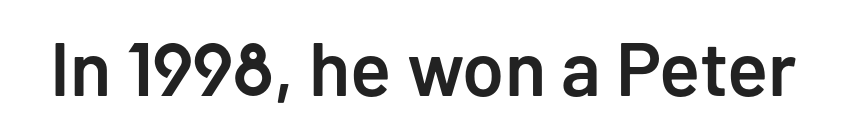
Q: Is the text bold? A: Semi-bold.
Q: Is the text italic (slanted)? A: No, it is upright.
Q: Is the typeface a serif or a sans-serif typeface? A: Sans-serif.
Q: Is the text underlined? A: No.
Q: Is the spacing between letters normal or unusually wide? A: Normal.
Q: Width (condensed, normal, or wide)? A: Normal.
Q: Stroke contrast? A: Low.
Q: x-height? A: Medium.
Q: Monospaced? A: No.
